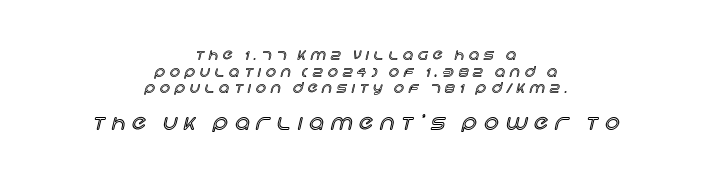
The image shows 20 px text type; set centered, line spacing 1.19x, unusually wide letter spacing (+0.36 em), not underlined; the second (bottom) block is 1.43x larger.
